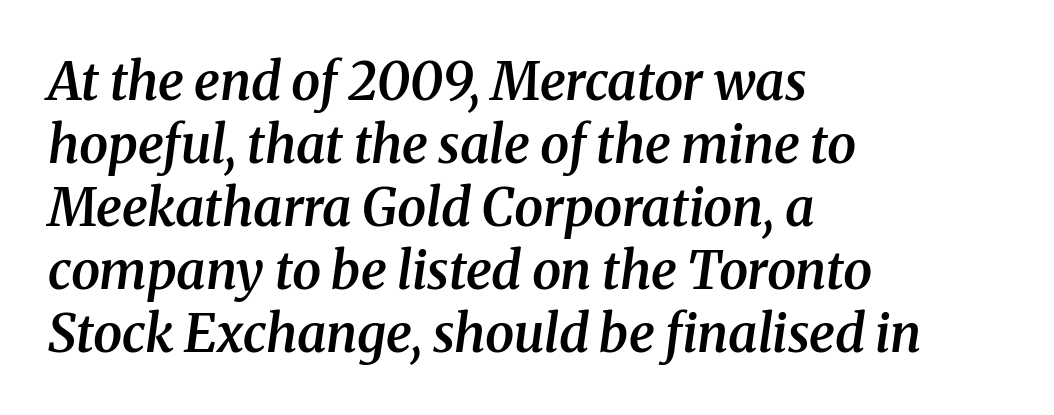
Q: Is the text bold? A: Semi-bold.
Q: Is the text italic (slanted)? A: Yes, it leans right by about 8 degrees.
Q: Is the typeface a serif or a sans-serif typeface? A: Serif.
Q: Is the text underlined? A: No.
Q: How is the paragraph aligned? A: Left-aligned.
Q: Is the spacing between letters normal or unusually wide? A: Normal.
Q: Width (condensed, normal, or wide)? A: Normal.
Q: Stroke contrast? A: Medium.
Q: x-height? A: Medium.
Q: Monospaced? A: No.
